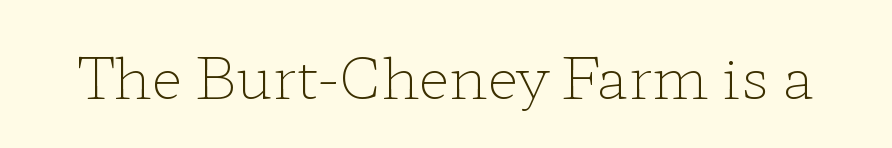
{"serif": "yes", "italic": "no", "bold": "no", "weight": "light", "width": "wide", "stroke_contrast": "low", "x_height": "medium", "monospaced": "no", "underline": "no", "letter_spacing": "normal", "letter_spacing_em": 0.0, "glyph_px": 57}
